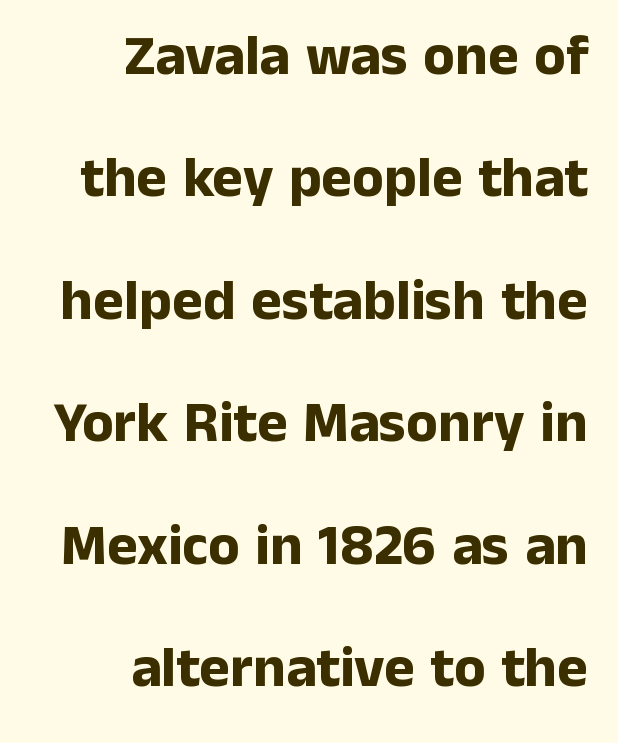
{"serif": "no", "italic": "no", "bold": "yes", "weight": "bold", "width": "normal", "stroke_contrast": "low", "x_height": "medium", "monospaced": "no", "underline": "no", "align": "right", "line_spacing": "loose", "line_spacing_ratio": 2.11, "letter_spacing": "normal", "letter_spacing_em": 0.0, "glyph_px": 58}
